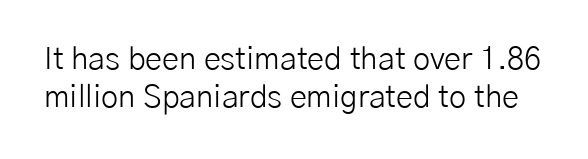
Q: Is the text bold? A: No.
Q: Is the text italic (slanted)? A: No, it is upright.
Q: Is the typeface a serif or a sans-serif typeface? A: Sans-serif.
Q: Is the text underlined? A: No.
Q: Is the spacing between letters normal or unusually wide? A: Normal.
Q: Width (condensed, normal, or wide)? A: Normal.
Q: Stroke contrast? A: Low.
Q: x-height? A: Medium.
Q: Monospaced? A: No.
